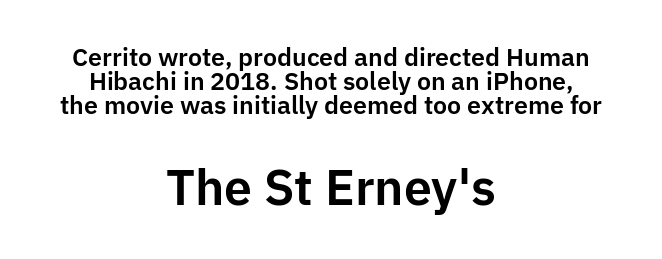
The image shows 50 px sans-serif type, upright; set centered, tight line spacing (0.97x), normal letter spacing, not underlined; the second (bottom) block is 2.0x larger; low stroke contrast and a medium x-height.
